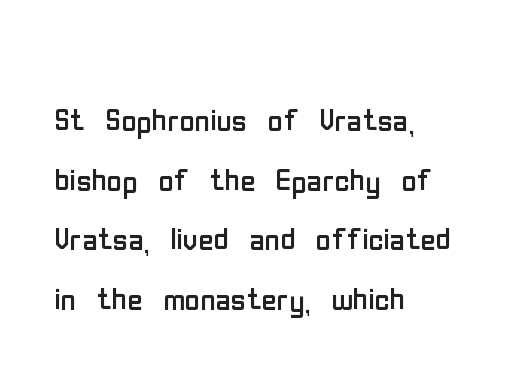
Q: Is the text bold? A: No.
Q: Is the text italic (slanted)? A: No, it is upright.
Q: Is the typeface a serif or a sans-serif typeface? A: Sans-serif.
Q: Is the text underlined? A: No.
Q: How is the paragraph aligned? A: Left-aligned.
Q: Is the spacing between letters normal or unusually wide? A: Normal.
Q: Is the spacing between lines tight, normal or loose? A: Normal.
Q: Width (condensed, normal, or wide)? A: Condensed.
Q: Stroke contrast? A: Low.
Q: x-height? A: Medium.
Q: Monospaced? A: No.
